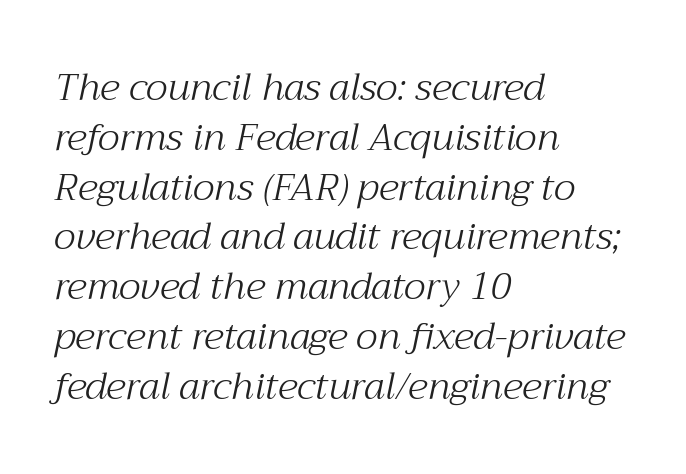
{"serif": "yes", "italic": "yes", "lean": "right", "slant_degrees": 12, "bold": "no", "weight": "light", "width": "normal", "stroke_contrast": "medium", "x_height": "medium", "monospaced": "no", "underline": "no", "align": "left", "line_spacing": "normal", "line_spacing_ratio": 1.31, "letter_spacing": "normal", "letter_spacing_em": 0.0, "glyph_px": 38}
